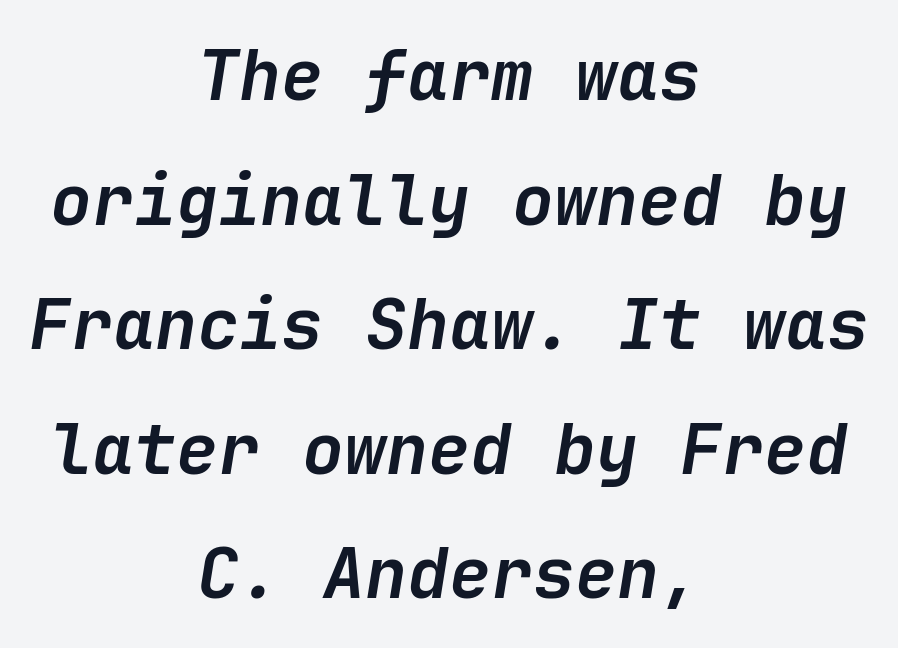
Decoration check: the copy has no underline. What stands out about the letter spacing? Nothing — it is the standard amount. In terms of weight, the rendering is a true, heavy bold. Tall strokes in this sample are angled rather than plumb. Centered paragraph, ragged on both sides.
